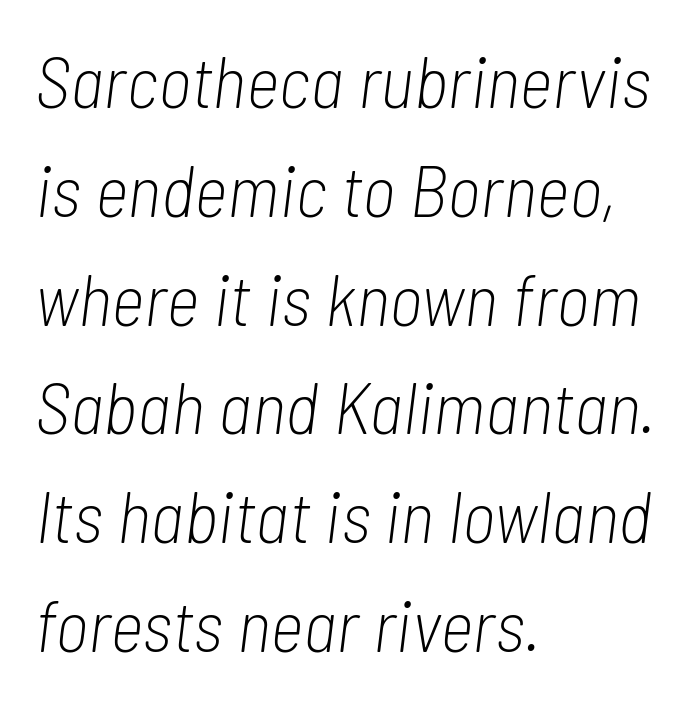
{"italic": "yes", "lean": "right", "slant_degrees": 7, "bold": "no", "weight": "light", "width": "condensed", "stroke_contrast": "low", "x_height": "medium", "monospaced": "no", "underline": "no", "align": "left", "line_spacing": "normal", "line_spacing_ratio": 1.49, "letter_spacing": "normal", "letter_spacing_em": 0.0, "glyph_px": 73}
